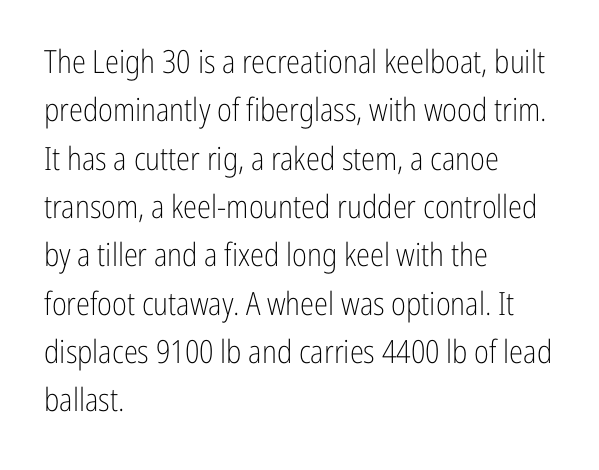
This is roman type, the default non-slanted kind. Stems and bowls with no extra thickness — not bold. The rendering uses natural spacing where letterforms have individual widths. How are the letters spaced? Ordinarily, with no added tracking. Descender tails drop into unmarked territory.
